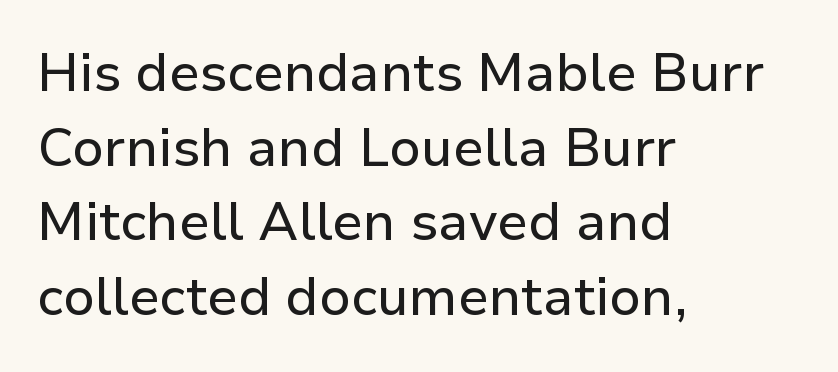
Character widths vary here, with narrow letters taking less room than wide ones. The passage shown is not underscored anywhere. The lines sit at an ordinary, default distance from one another. A student would call this left alignment; a typographer would say flush left, rag right.
